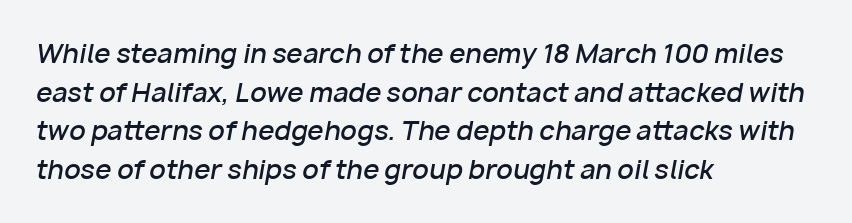
Q: Is the text bold? A: Semi-bold.
Q: Is the text italic (slanted)? A: Yes, it leans right by about 10 degrees.
Q: Is the text underlined? A: No.
Q: How is the paragraph aligned? A: Left-aligned.
Q: Is the spacing between letters normal or unusually wide? A: Normal.
Q: Is the spacing between lines tight, normal or loose? A: Normal.
